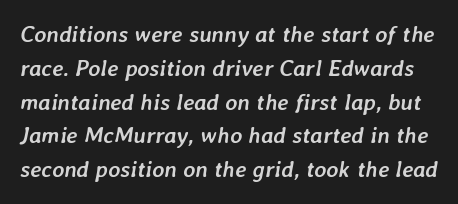
{"italic": "yes", "lean": "right", "slant_degrees": 7, "bold": "yes", "underline": "no", "line_spacing": "normal", "line_spacing_ratio": 1.47, "letter_spacing": "normal", "letter_spacing_em": 0.0, "glyph_px": 23}
